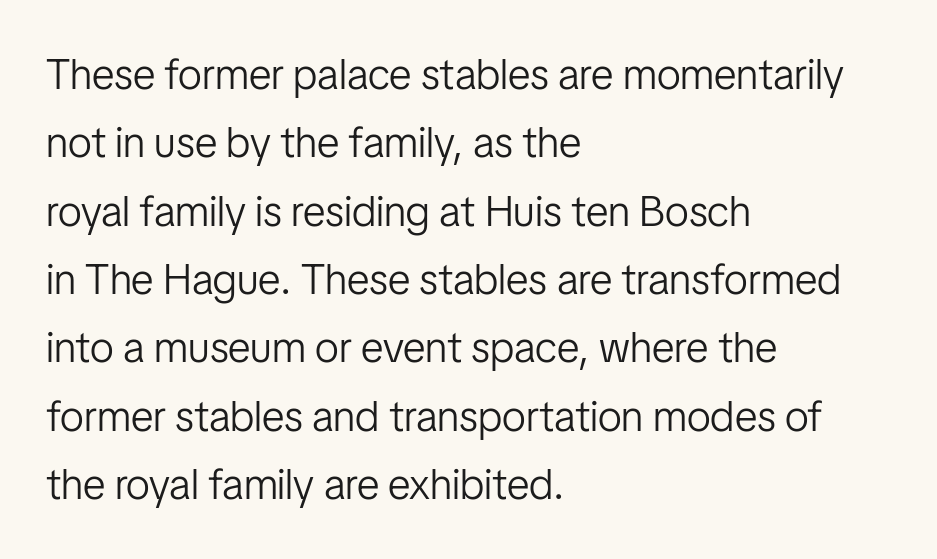
Q: Is the text bold? A: No.
Q: Is the text italic (slanted)? A: No, it is upright.
Q: Is the typeface a serif or a sans-serif typeface? A: Sans-serif.
Q: Is the text underlined? A: No.
Q: How is the paragraph aligned? A: Left-aligned.
Q: Is the spacing between letters normal or unusually wide? A: Normal.
Q: Is the spacing between lines tight, normal or loose? A: Normal.
Q: Width (condensed, normal, or wide)? A: Condensed.
Q: Stroke contrast? A: Low.
Q: x-height? A: Medium.
Q: Monospaced? A: No.
